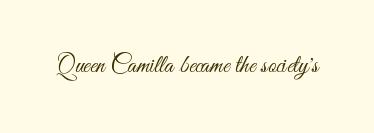
The rendering keeps characters at their native spacing. The font sits on the lighter half of the weight spectrum, regular included. Quick note: underline off.
